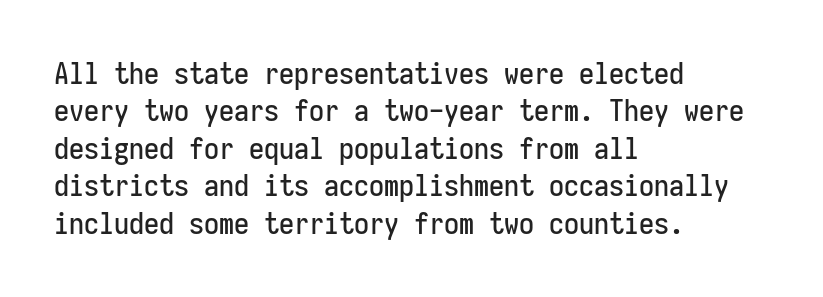
The image shows 30 px condensed sans-serif type, upright, monospaced; set left-aligned, normal line spacing (1.25x), normal letter spacing, not underlined; low stroke contrast and a medium x-height.
